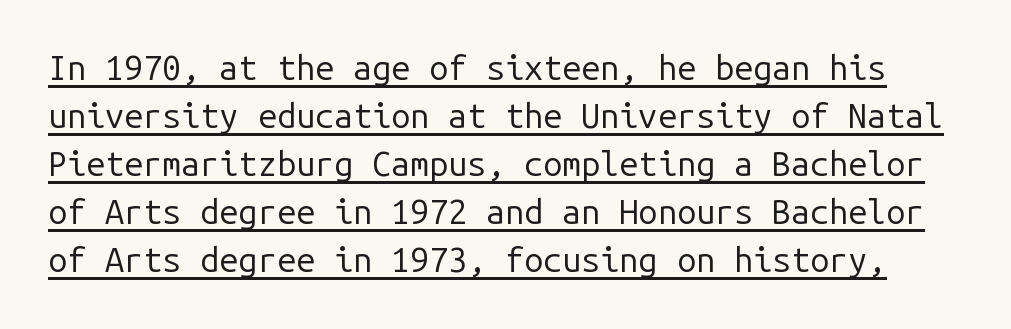
Glance below the letters and you will spot a drawn line. Each letter, wide or thin by design, is forced into the same width here. The letters carry no serifs — their stems end cleanly without finishing strokes. How would I describe the line gaps? Plain and ordinary. Weight: not bold — regular or lighter.
